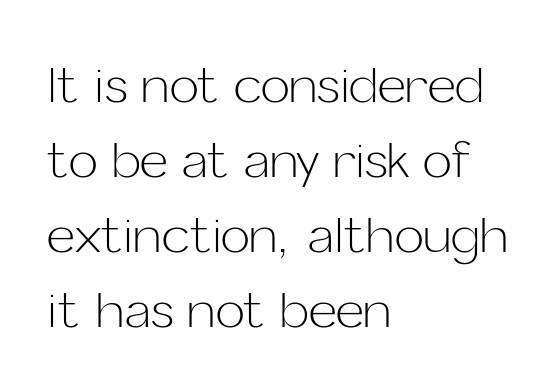
The vertical gap from one line to the next is medium. Descenders hang freely into open space. Every row of glyphs begins at an identical x-position on the left. Students, note that the glyphs here touch the page at normal intervals. Think of a printed novel: that variable character pitch is what you see here. This is the regular roman posture of the typeface.
